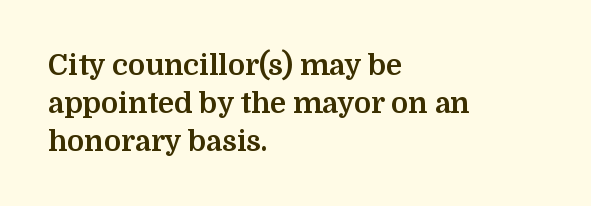
{"serif": "yes", "italic": "no", "bold": "yes", "weight": "bold", "width": "normal", "stroke_contrast": "medium", "x_height": "medium", "monospaced": "no", "underline": "no", "align": "left", "line_spacing": "normal", "line_spacing_ratio": 1.31, "letter_spacing": "normal", "letter_spacing_em": 0.0, "glyph_px": 29}
